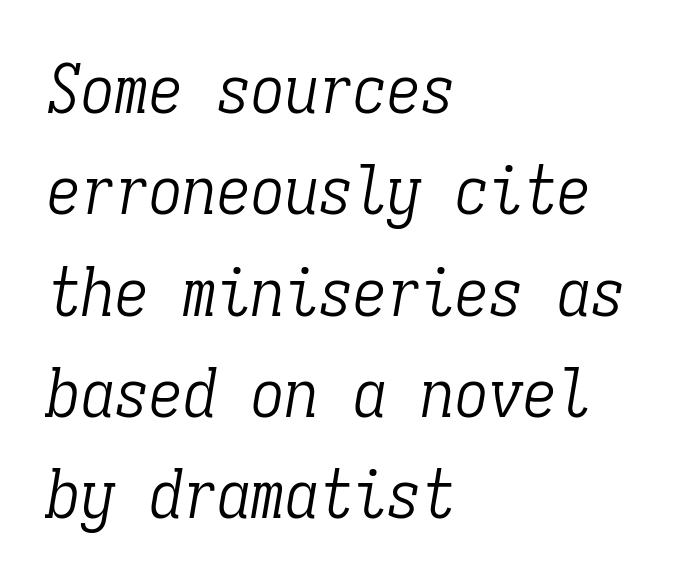
{"serif": "yes", "italic": "yes", "lean": "right", "slant_degrees": 9, "bold": "no", "weight": "light", "width": "condensed", "stroke_contrast": "low", "x_height": "medium", "monospaced": "yes", "underline": "no", "align": "left", "line_spacing": "normal", "line_spacing_ratio": 1.49, "letter_spacing": "normal", "letter_spacing_em": 0.0, "glyph_px": 68}
